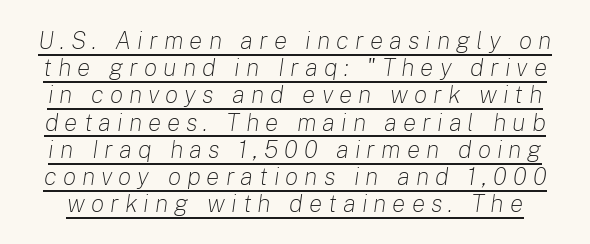
The image shows 25 px text type, italic (leaning right); set tight line spacing (1.09x), unusually wide letter spacing (+0.24 em), underlined.
